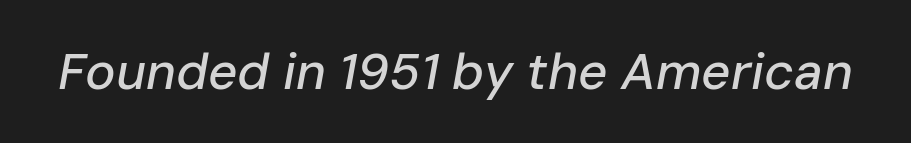
The image shows 51 px text type, italic (leaning right); set normal letter spacing, not underlined; low stroke contrast and a medium x-height.
